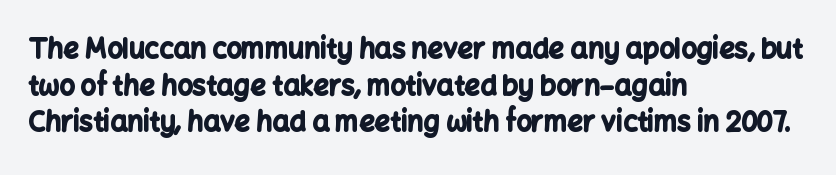
Q: Is the text bold? A: Yes.
Q: Is the text italic (slanted)? A: No, it is upright.
Q: Is the text underlined? A: No.
Q: How is the paragraph aligned? A: Left-aligned.
Q: Is the spacing between letters normal or unusually wide? A: Normal.
Q: Is the spacing between lines tight, normal or loose? A: Normal.
